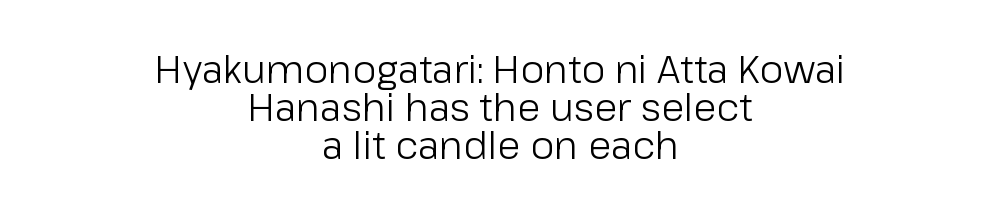
The image shows 38 px light sans-serif type, upright; set centered, tight line spacing (1.0x), normal letter spacing, not underlined; low stroke contrast and a medium x-height.
